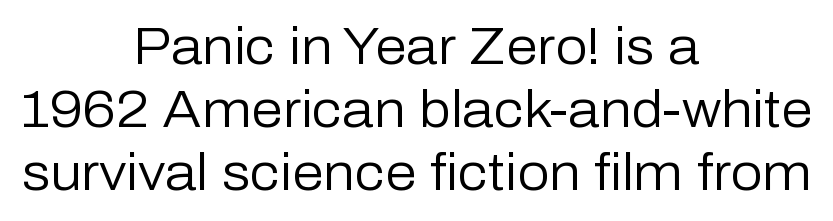
{"serif": "no", "italic": "no", "bold": "no", "weight": "regular", "width": "normal", "stroke_contrast": "low", "x_height": "medium", "monospaced": "no", "underline": "no", "align": "center", "line_spacing_ratio": 1.24, "letter_spacing": "normal", "letter_spacing_em": 0.0, "glyph_px": 51}
